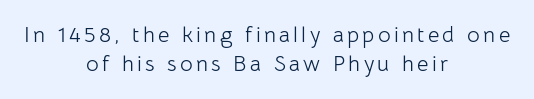
Q: Is the text bold? A: No.
Q: Is the text italic (slanted)? A: No, it is upright.
Q: Is the text underlined? A: No.
Q: How is the paragraph aligned? A: Centered.
Q: Is the spacing between lines tight, normal or loose? A: Normal.
